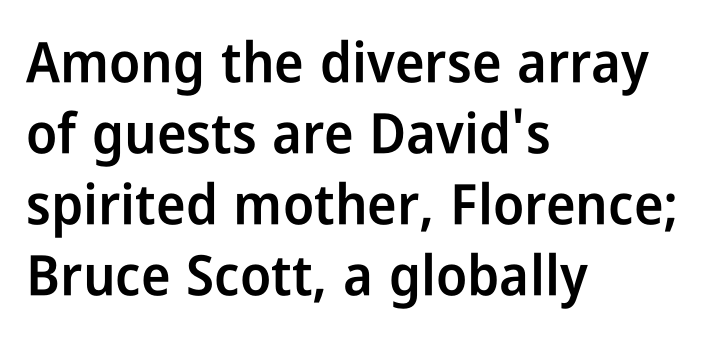
The passage shown is typed in a proportional face where columns would drift. It's the straight-up-and-down kind of type. The lines are quadded left. Stroke thickness is moderately raised; the sample reads as semibold. There is no visible air inserted between adjacent glyphs. Plain, unruled lines of type.
